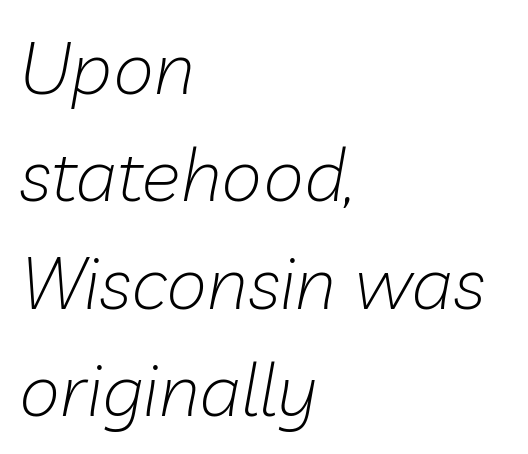
Q: Is the text bold? A: No.
Q: Is the text italic (slanted)? A: Yes, it leans right by about 10 degrees.
Q: Is the text underlined? A: No.
Q: How is the paragraph aligned? A: Left-aligned.
Q: Is the spacing between letters normal or unusually wide? A: Normal.
Q: Is the spacing between lines tight, normal or loose? A: Normal.
Q: Width (condensed, normal, or wide)? A: Normal.
Q: Stroke contrast? A: Low.
Q: x-height? A: Medium.
Q: Monospaced? A: No.
